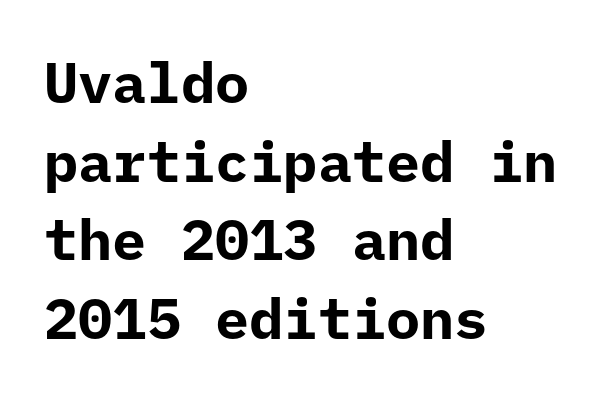
The image shows 57 px bold sans-serif type, upright, monospaced; set left-aligned, normal line spacing (1.38x), normal letter spacing, not underlined; low stroke contrast and a medium x-height.
